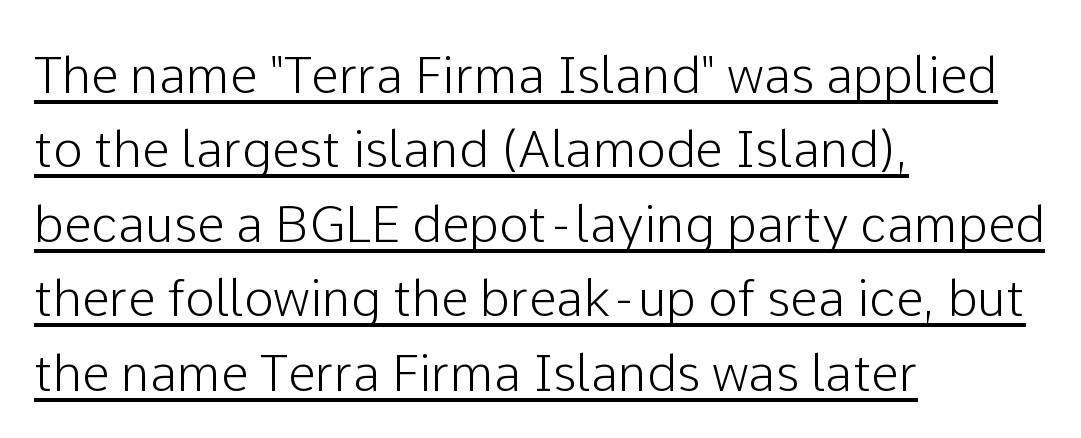
The image shows 50 px sans-serif type, upright; set left-aligned, normal line spacing (1.49x), normal letter spacing, underlined; low stroke contrast and a medium x-height.
